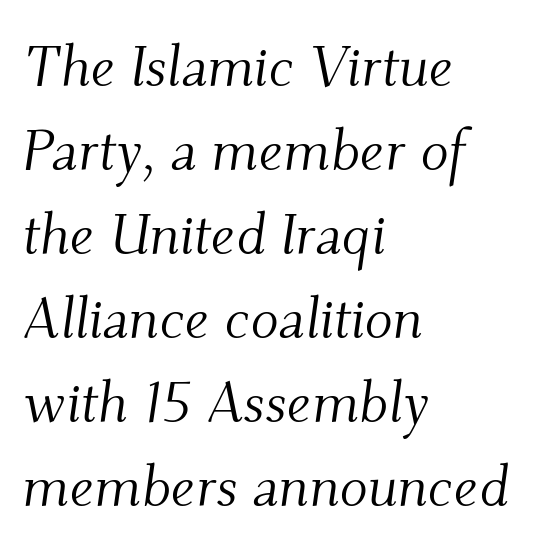
{"serif": "yes", "italic": "yes", "lean": "right", "slant_degrees": 9, "bold": "no", "weight": "light", "width": "normal", "stroke_contrast": "medium", "x_height": "small", "monospaced": "no", "underline": "no", "align": "left", "line_spacing": "normal", "line_spacing_ratio": 1.45, "letter_spacing": "normal", "letter_spacing_em": 0.0, "glyph_px": 58}
